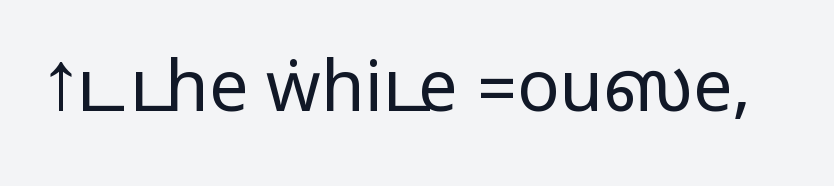
The image shows 70 px wide sans-serif type, upright; set normal letter spacing, not underlined; medium stroke contrast.
